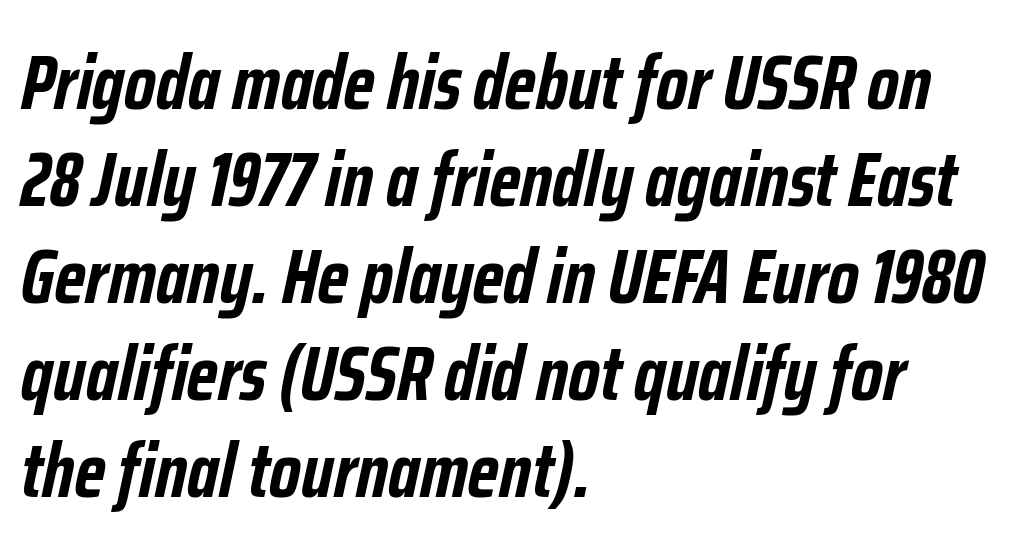
{"italic": "yes", "lean": "right", "slant_degrees": 12, "bold": "yes", "weight": "semibold", "width": "condensed", "stroke_contrast": "low", "x_height": "medium", "monospaced": "no", "underline": "no", "align": "left", "line_spacing": "normal", "line_spacing_ratio": 1.26, "letter_spacing": "normal", "letter_spacing_em": 0.0, "glyph_px": 77}
